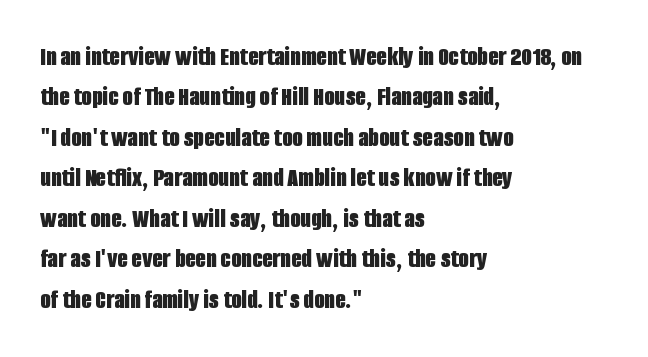
{"italic": "no", "bold": "yes", "underline": "no", "align": "left", "line_spacing": "normal", "line_spacing_ratio": 1.5, "letter_spacing": "normal", "letter_spacing_em": 0.0, "glyph_px": 27}
